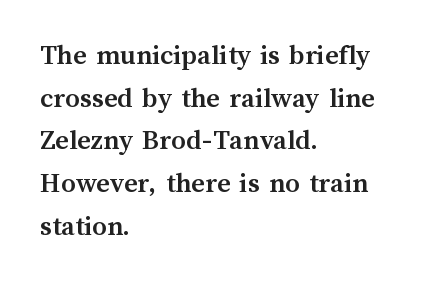
The image shows 29 px semibold type, upright; set left-aligned, normal line spacing (1.47x), normal letter spacing, not underlined; medium stroke contrast and a medium x-height.
